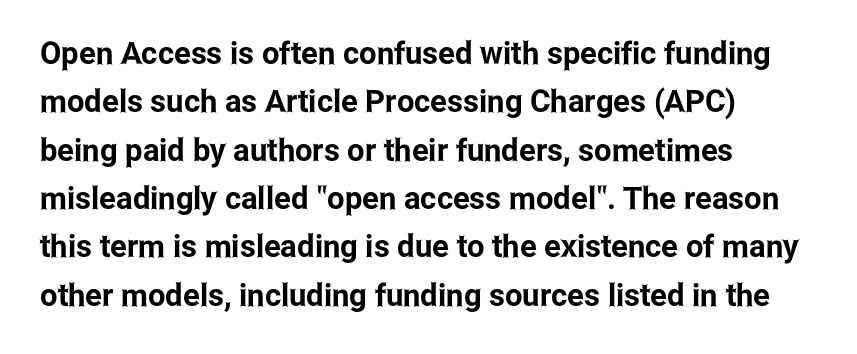
Q: Is the text italic (slanted)? A: No, it is upright.
Q: Is the typeface a serif or a sans-serif typeface? A: Sans-serif.
Q: Is the text underlined? A: No.
Q: How is the paragraph aligned? A: Left-aligned.
Q: Is the spacing between letters normal or unusually wide? A: Normal.
Q: Is the spacing between lines tight, normal or loose? A: Normal.
Q: Width (condensed, normal, or wide)? A: Condensed.
Q: Stroke contrast? A: Low.
Q: x-height? A: Medium.
Q: Monospaced? A: No.
